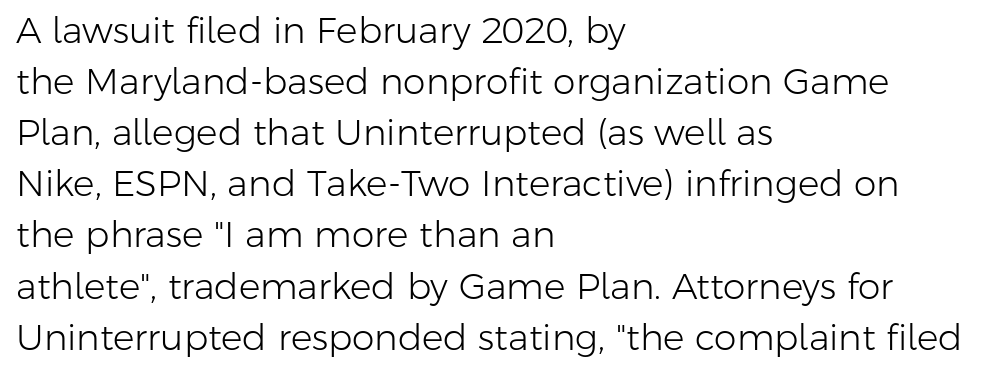
The image shows 36 px light sans-serif type, upright; set left-aligned, normal line spacing (1.42x), normal letter spacing, not underlined; low stroke contrast and a medium x-height.
